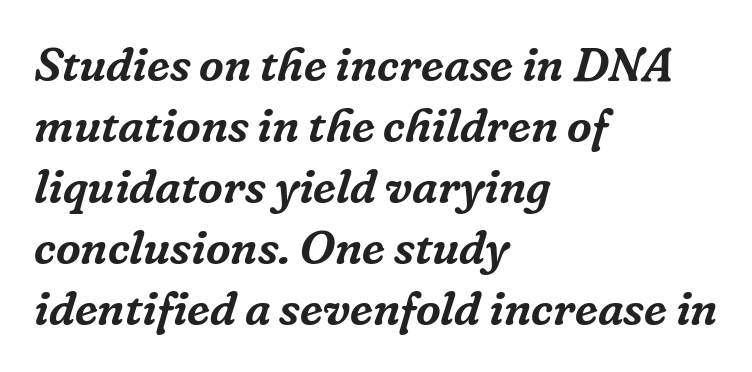
Each letter keeps its own natural width here, so spacing adapts to shape. Check the space under the baseline: it is left empty. The space between consecutive lines is moderate. Visually the block forms a straight wall on the left and a jagged coastline on the right. The tracking reads as untouched default to a designer's eye. A typesetter would mark this as italic.
